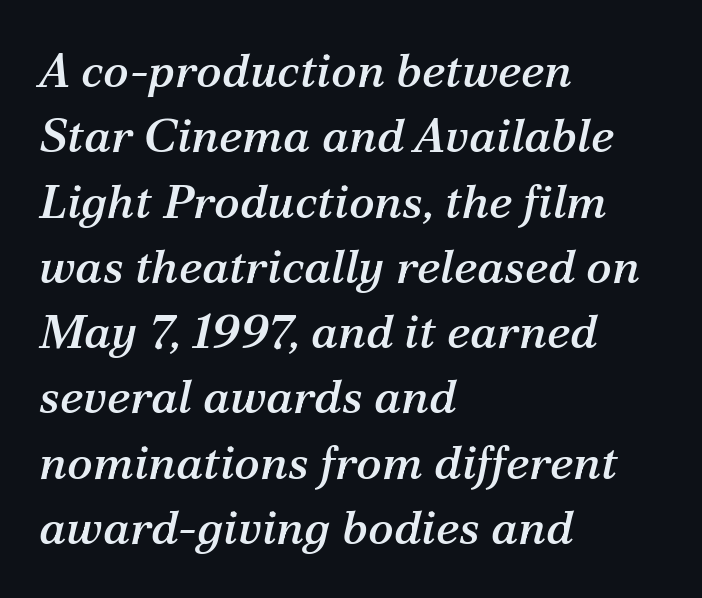
Q: Is the text italic (slanted)? A: Yes, it leans right by about 12 degrees.
Q: Is the typeface a serif or a sans-serif typeface? A: Serif.
Q: Is the text underlined? A: No.
Q: How is the paragraph aligned? A: Left-aligned.
Q: Is the spacing between letters normal or unusually wide? A: Normal.
Q: Is the spacing between lines tight, normal or loose? A: Normal.
Q: Width (condensed, normal, or wide)? A: Normal.
Q: Stroke contrast? A: Medium.
Q: x-height? A: Medium.
Q: Monospaced? A: No.
